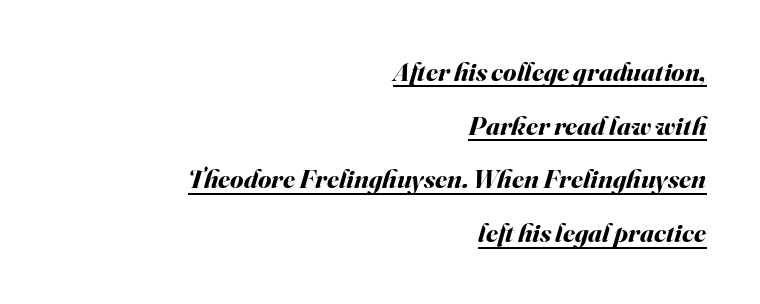
Q: Is the text bold? A: Yes.
Q: Is the text italic (slanted)? A: Yes, it leans right by about 16 degrees.
Q: Is the text underlined? A: Yes.
Q: How is the paragraph aligned? A: Right-aligned.
Q: Is the spacing between letters normal or unusually wide? A: Normal.
Q: Is the spacing between lines tight, normal or loose? A: Loose.
